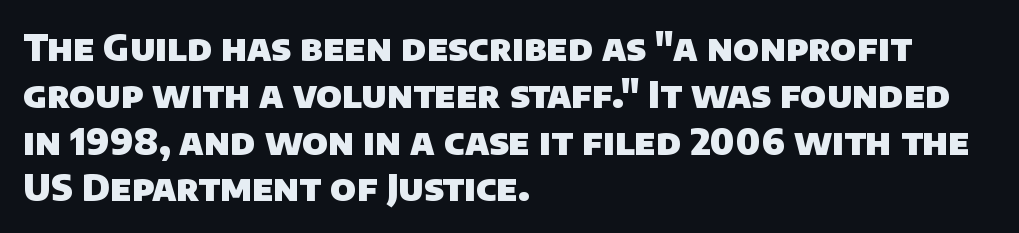
Q: Is the text bold? A: Yes.
Q: Is the typeface a serif or a sans-serif typeface? A: Sans-serif.
Q: Is the text underlined? A: No.
Q: How is the paragraph aligned? A: Left-aligned.
Q: Is the spacing between letters normal or unusually wide? A: Normal.
Q: Is the spacing between lines tight, normal or loose? A: Normal.
Q: Width (condensed, normal, or wide)? A: Normal.
Q: Stroke contrast? A: Low.
Q: x-height? A: Large.
Q: Monospaced? A: No.
